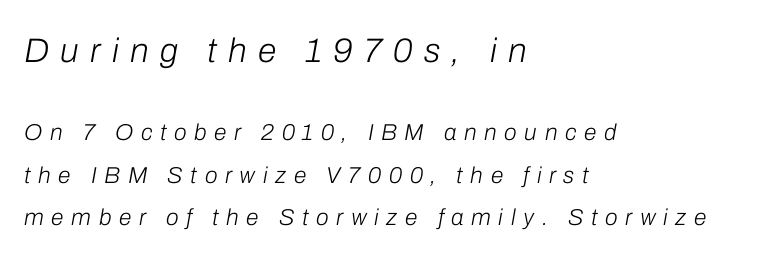
Q: Is the text bold? A: No.
Q: Is the text italic (slanted)? A: Yes, it leans right by about 10 degrees.
Q: Is the text underlined? A: No.
Q: How is the paragraph aligned? A: Left-aligned.
Q: Is the spacing between letters normal or unusually wide? A: Unusually wide.
Q: Which block of text is set in a larger size, the first (top) or the second (bottom)? A: The first (top) one.
Q: Width (condensed, normal, or wide)? A: Normal.
Q: Stroke contrast? A: Low.
Q: x-height? A: Medium.
Q: Monospaced? A: No.
